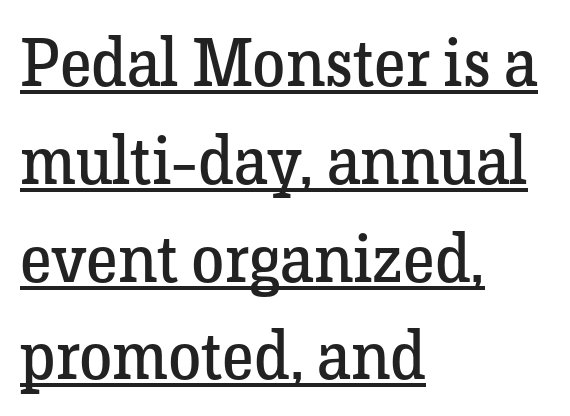
Students, observe: this is what conventionally led text looks like. This rendering leaves character spacing at its baseline value. Is this a fixed-width face? No — the glyphs have proportional, varying widths. Note: serifs present on the glyphs.
